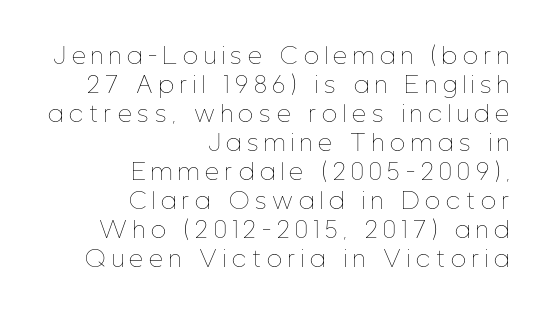
{"italic": "no", "bold": "no", "underline": "no", "align": "right", "line_spacing": "normal", "line_spacing_ratio": 1.32, "letter_spacing": "wide", "letter_spacing_em": 0.28, "glyph_px": 22}
